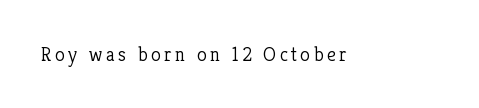
Q: Is the text bold? A: No.
Q: Is the text italic (slanted)? A: No, it is upright.
Q: Is the text underlined? A: No.
